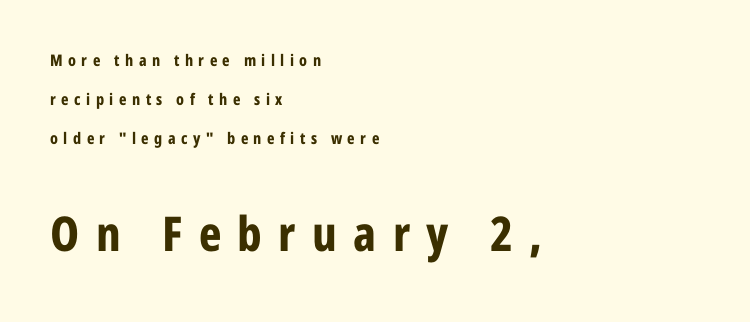
{"serif": "no", "italic": "no", "bold": "yes", "weight": "bold", "width": "condensed", "stroke_contrast": "low", "x_height": "medium", "monospaced": "no", "underline": "no", "align": "left", "line_spacing": "loose", "line_spacing_ratio": 2.43, "letter_spacing": "wide", "letter_spacing_em": 0.34, "larger_block": "second", "size_ratio": 3.0, "glyph_px": 48}
